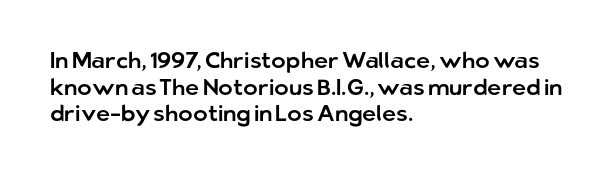
A student would call this left alignment; a typographer would say flush left, rag right. Nobody touched the tracking dial on this one. Tall strokes in this sample are plumb rather than angled. Descenders are the only things crossing below the line.
